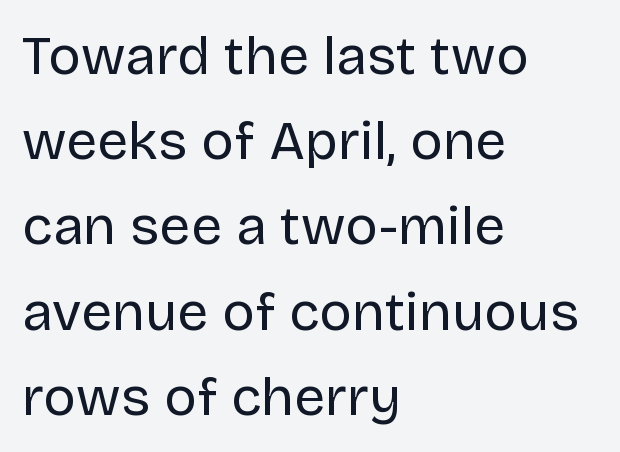
This is the regular roman posture of the typeface. These lines stack with their left ends in a neat column. Weight: not bold — regular or lighter. How are the letters spaced? Ordinarily, with no added tracking. Rule under the text: the space is simply empty. This sample has the flowing, uneven cadence of proportional lettering.
